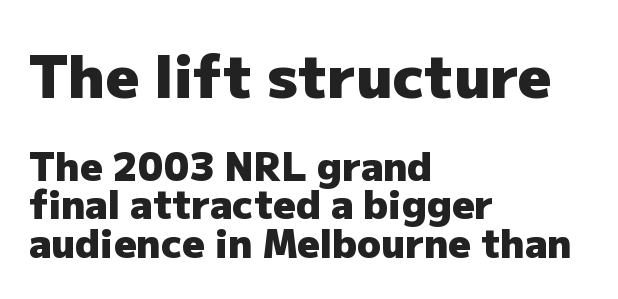
{"serif": "no", "italic": "no", "bold": "yes", "weight": "heavy", "width": "normal", "stroke_contrast": "low", "x_height": "medium", "monospaced": "no", "underline": "no", "align": "left", "line_spacing": "tight", "line_spacing_ratio": 0.99, "letter_spacing": "normal", "letter_spacing_em": 0.0, "larger_block": "first", "size_ratio": 1.51, "glyph_px": 59}
